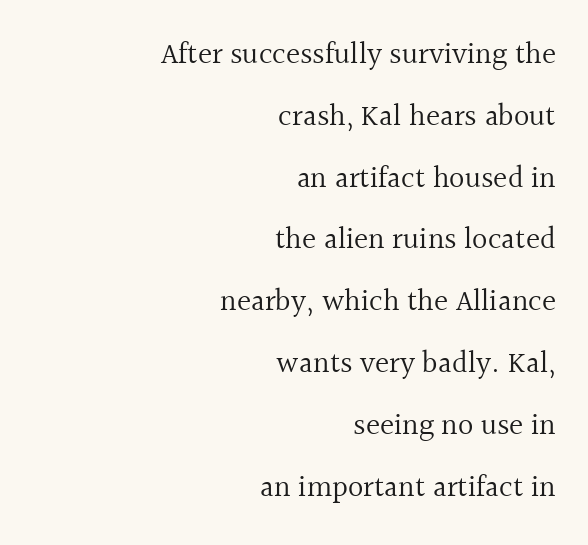
{"serif": "yes", "italic": "no", "bold": "no", "weight": "regular", "width": "normal", "x_height": "medium", "monospaced": "no", "underline": "no", "align": "right", "line_spacing": "loose", "line_spacing_ratio": 2.06, "letter_spacing": "normal", "letter_spacing_em": 0.0, "glyph_px": 30}
